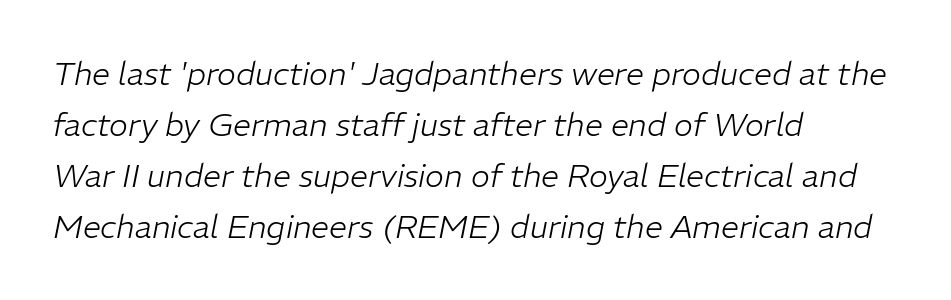
Here the designer chose a conventional face with non-uniform glyph widths. Short note: letters normally spaced. Casual observation: everything's shoved over to the left. The lettering tilts uniformly, giving the passage an italic look. Vertical stems look standard width or narrower in stroke. What's the leading like? Ordinary, nothing unusual.
